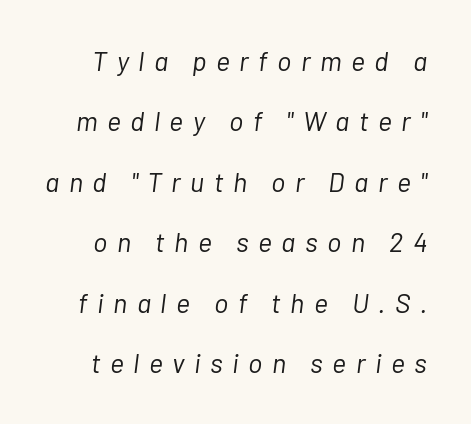
Q: Is the text bold? A: No.
Q: Is the text italic (slanted)? A: Yes, it leans right by about 7 degrees.
Q: Is the text underlined? A: No.
Q: Is the spacing between letters normal or unusually wide? A: Unusually wide.
Q: Is the spacing between lines tight, normal or loose? A: Loose.
